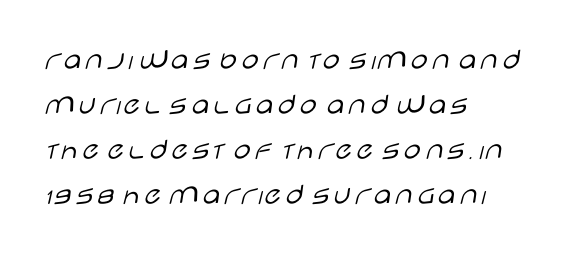
Character widths vary here, with narrow letters taking less room than wide ones. Regular leading. This sample is left-justified, so line endings fall wherever the words run out.
